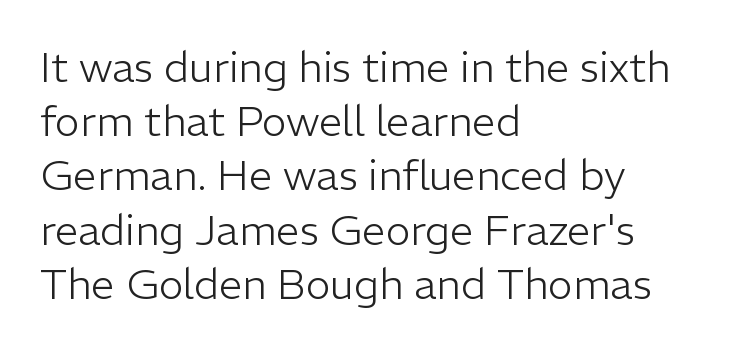
Q: Is the text bold? A: No.
Q: Is the text italic (slanted)? A: No, it is upright.
Q: Is the typeface a serif or a sans-serif typeface? A: Sans-serif.
Q: Is the text underlined? A: No.
Q: How is the paragraph aligned? A: Left-aligned.
Q: Is the spacing between letters normal or unusually wide? A: Normal.
Q: Is the spacing between lines tight, normal or loose? A: Normal.
Q: Width (condensed, normal, or wide)? A: Normal.
Q: Stroke contrast? A: Low.
Q: x-height? A: Medium.
Q: Monospaced? A: No.
